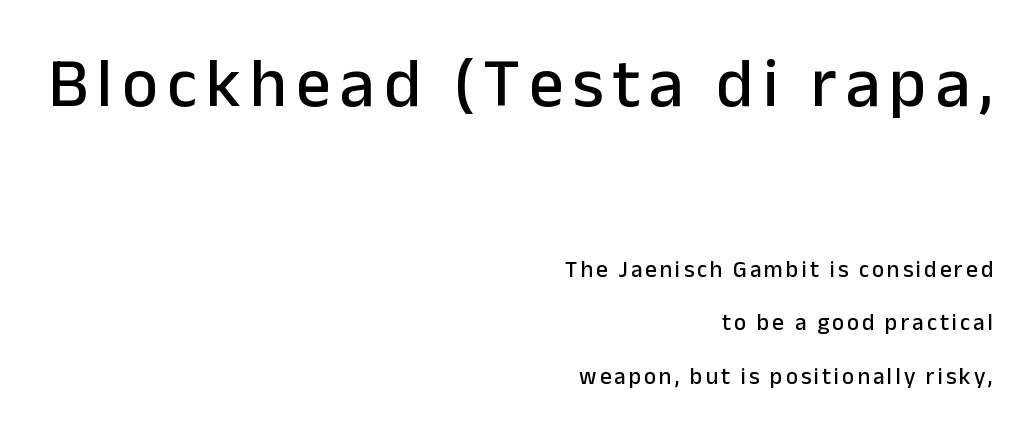
{"serif": "no", "italic": "no", "width": "normal", "stroke_contrast": "low", "x_height": "medium", "monospaced": "no", "underline": "no", "align": "right", "line_spacing": "loose", "line_spacing_ratio": 2.34, "larger_block": "first", "size_ratio": 3.0, "glyph_px": 69}
